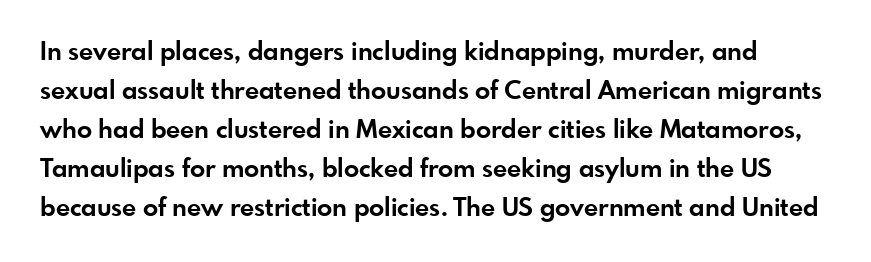
Q: Is the text bold? A: Yes.
Q: Is the text italic (slanted)? A: No, it is upright.
Q: Is the text underlined? A: No.
Q: Is the spacing between letters normal or unusually wide? A: Normal.
Q: Is the spacing between lines tight, normal or loose? A: Normal.
